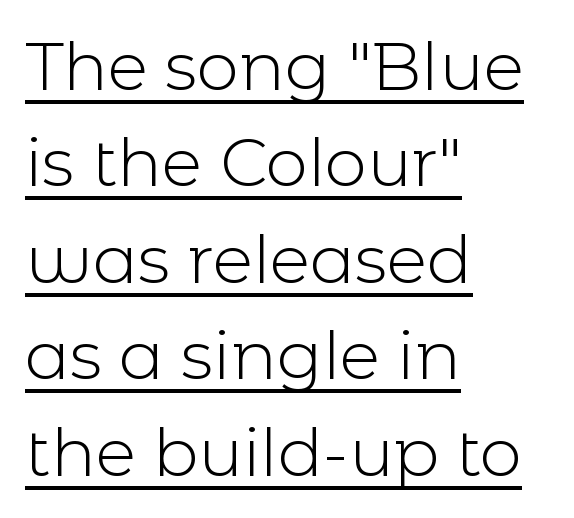
{"serif": "no", "italic": "no", "bold": "no", "weight": "light", "width": "normal", "x_height": "medium", "monospaced": "no", "underline": "yes", "align": "left", "line_spacing": "normal", "line_spacing_ratio": 1.44, "letter_spacing": "normal", "letter_spacing_em": 0.0, "glyph_px": 67}
